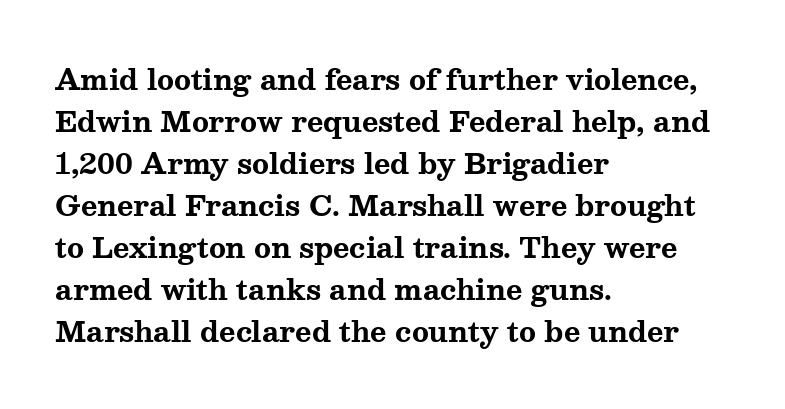
{"serif": "yes", "italic": "no", "bold": "yes", "weight": "bold", "width": "wide", "stroke_contrast": "medium", "x_height": "medium", "monospaced": "no", "underline": "no", "align": "left", "line_spacing": "normal", "line_spacing_ratio": 1.5, "letter_spacing": "normal", "letter_spacing_em": 0.0, "glyph_px": 28}
